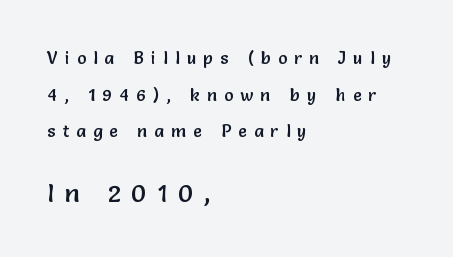
The rag falls on the right side of this text block. Here the second block reads like a headline and the first like body copy. Leading is clearly above the norm, producing a sparse column. Loose tracking; the words dissolve into strings of separated letters. Rule under the text: the space is simply empty. This sample uses an upright cut, with every glyph sitting square on the baseline.
